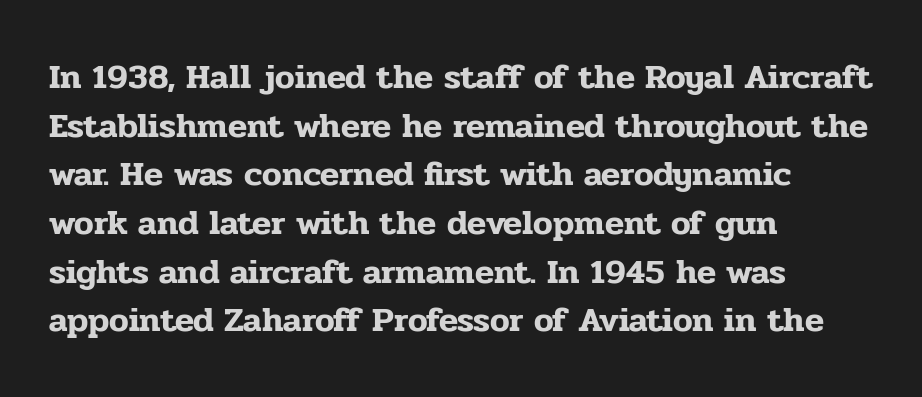
The image shows 35 px serif type, upright; set left-aligned, normal line spacing (1.39x), normal letter spacing, not underlined; low stroke contrast and a medium x-height.
